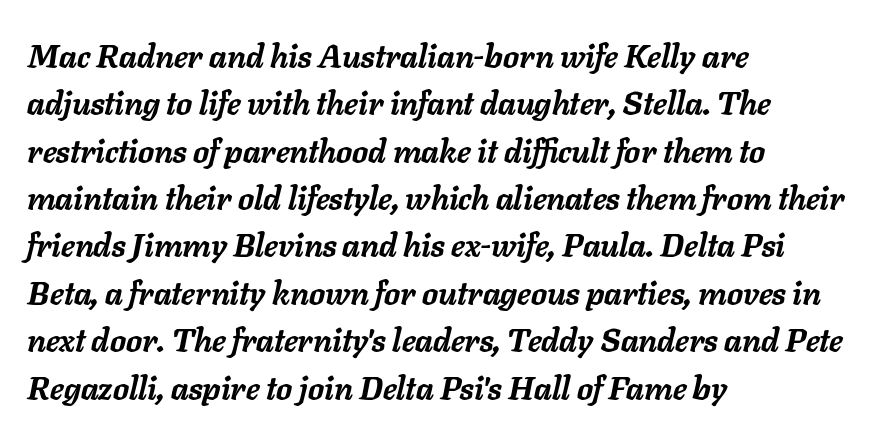
{"italic": "yes", "lean": "right", "slant_degrees": 11, "bold": "yes", "weight": "semibold", "width": "normal", "stroke_contrast": "low", "x_height": "medium", "monospaced": "no", "underline": "no", "align": "left", "line_spacing": "normal", "line_spacing_ratio": 1.48, "letter_spacing": "normal", "letter_spacing_em": 0.0, "glyph_px": 32}
